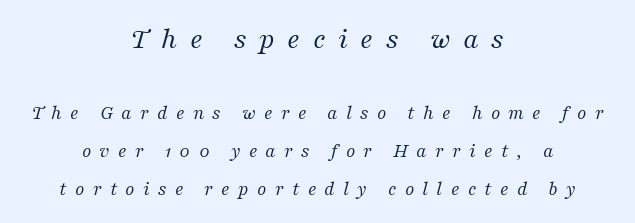
{"serif": "yes", "italic": "yes", "lean": "right", "slant_degrees": 16, "bold": "no", "weight": "regular", "width": "normal", "stroke_contrast": "medium", "x_height": "medium", "monospaced": "no", "underline": "no", "align": "center", "line_spacing_ratio": 1.88, "letter_spacing": "wide", "letter_spacing_em": 0.41, "larger_block": "first", "size_ratio": 1.5, "glyph_px": 30}
